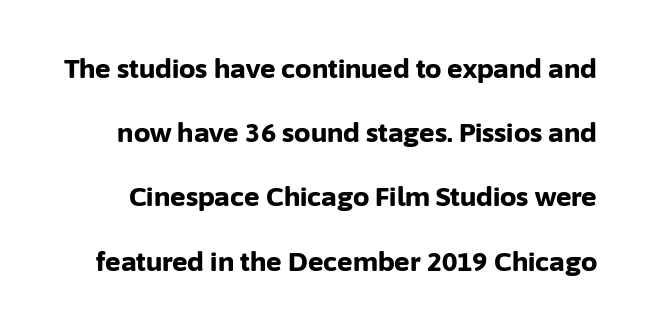
Q: Is the text bold? A: Yes.
Q: Is the text italic (slanted)? A: No, it is upright.
Q: Is the text underlined? A: No.
Q: Is the spacing between letters normal or unusually wide? A: Normal.
Q: Is the spacing between lines tight, normal or loose? A: Loose.
